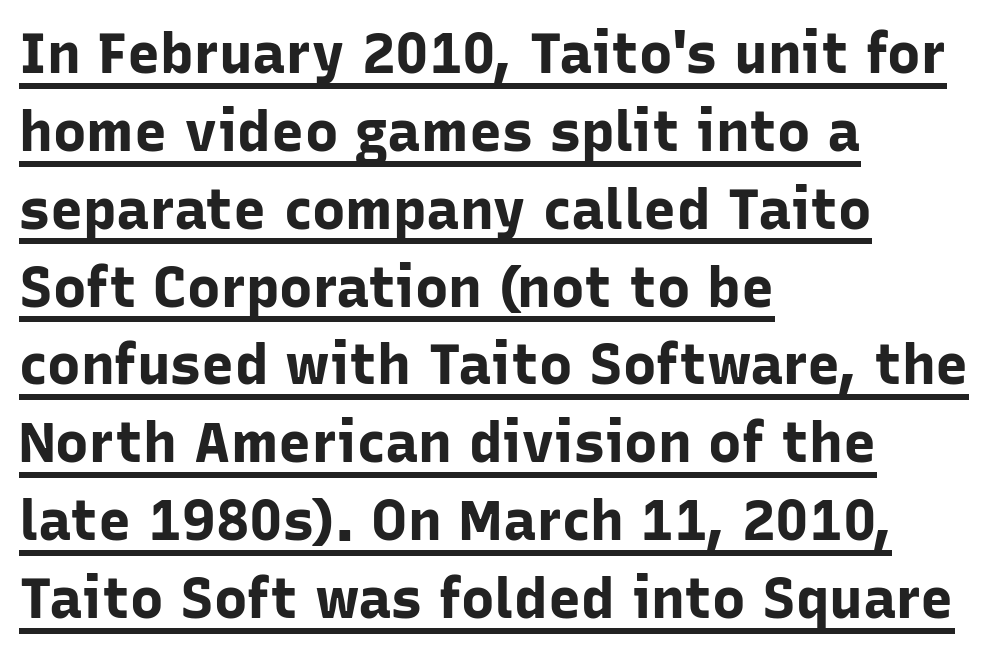
Q: Is the text bold? A: Yes.
Q: Is the text italic (slanted)? A: No, it is upright.
Q: Is the typeface a serif or a sans-serif typeface? A: Sans-serif.
Q: Is the text underlined? A: Yes.
Q: How is the paragraph aligned? A: Left-aligned.
Q: Is the spacing between letters normal or unusually wide? A: Normal.
Q: Is the spacing between lines tight, normal or loose? A: Normal.
Q: Width (condensed, normal, or wide)? A: Normal.
Q: Stroke contrast? A: Low.
Q: x-height? A: Medium.
Q: Monospaced? A: No.
